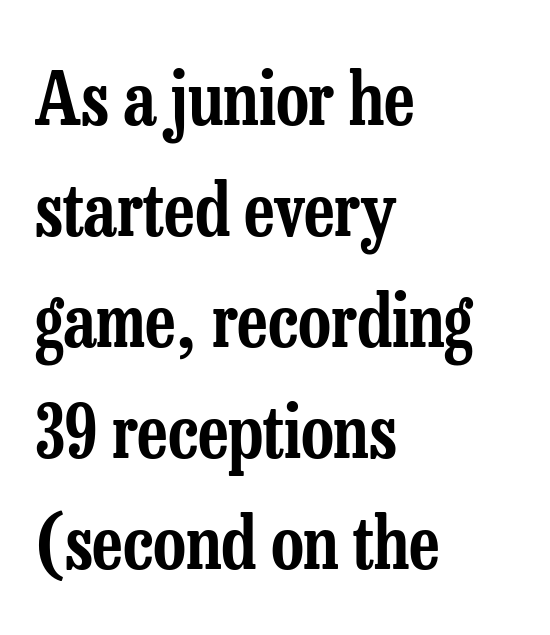
{"serif": "yes", "italic": "no", "width": "condensed", "stroke_contrast": "low", "x_height": "medium", "monospaced": "no", "underline": "no", "align": "left", "line_spacing": "normal", "line_spacing_ratio": 1.54, "letter_spacing": "normal", "letter_spacing_em": 0.0, "glyph_px": 72}
